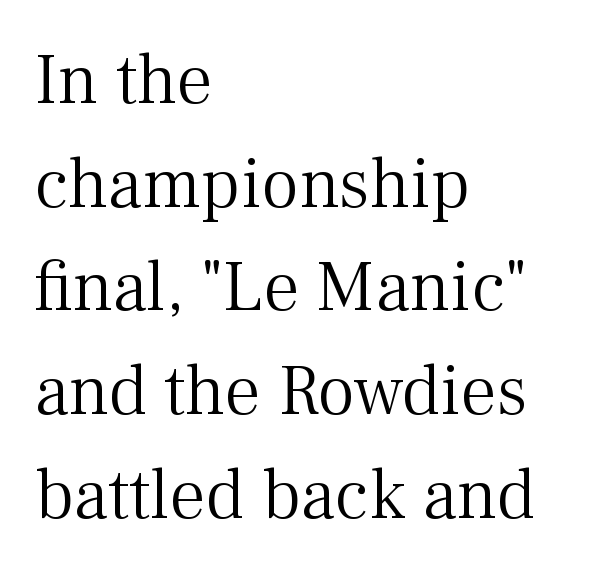
The typesetting does not lean heavy: it is not bold. The lines in this sample share a left origin and differ only in where they stop. When letters stand straight like this, we call the style roman or upright. Look at the bottom of the vertical strokes: they flare into serifs here.
